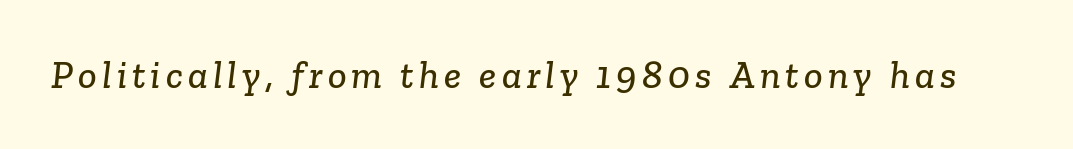
The image shows 39 px serif type; set not underlined; low stroke contrast and a medium x-height.
